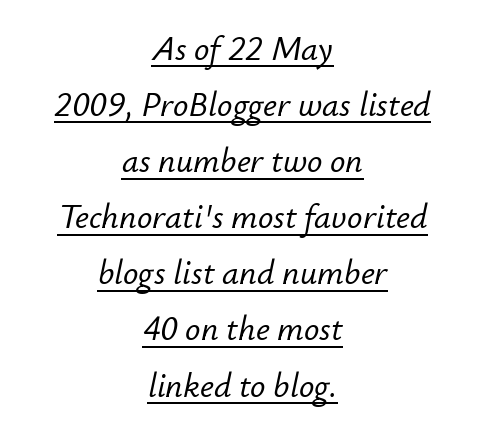
The image shows 34 px text type, italic (leaning right); set centered, normal line spacing (1.65x), normal letter spacing, underlined; low stroke contrast and a small x-height.
